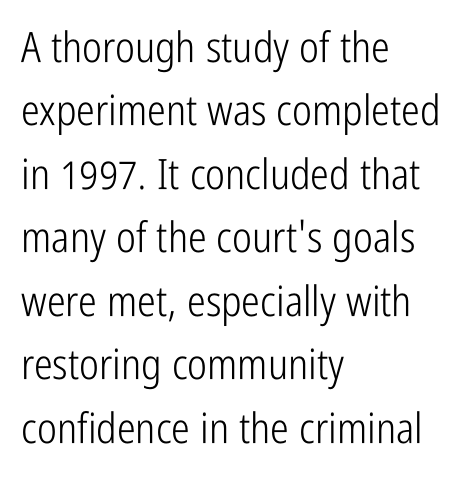
The image shows 42 px light, condensed sans-serif type, upright; set left-aligned, normal line spacing (1.51x), normal letter spacing, not underlined; low stroke contrast and a medium x-height.
